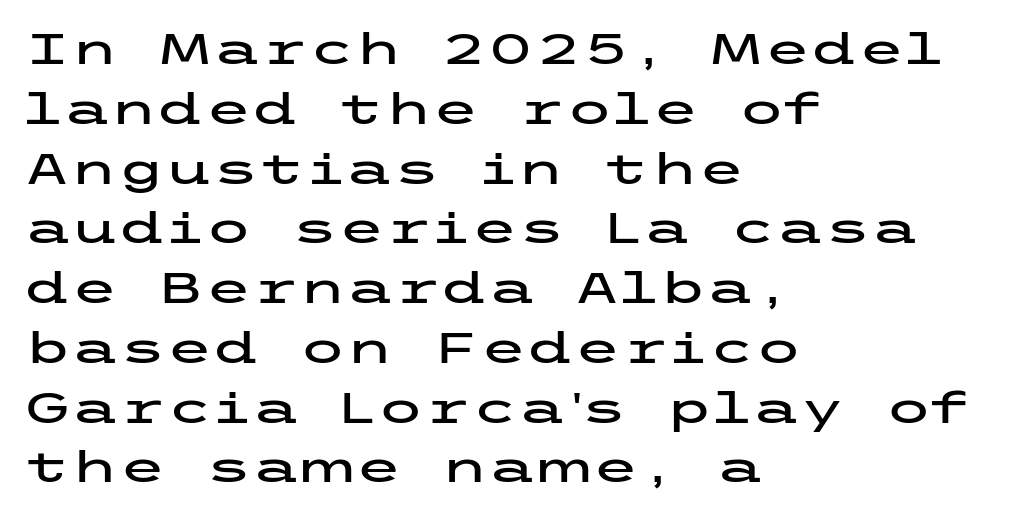
Is there any slant? The stems are plumb. How are the letters spaced? Ordinarily, with no added tracking. Are there feet on the stems? There aren't — it's a sans. Does the leading feel generous? No, just average. The setting favours the left margin, as ordinary paragraphs usually do.
